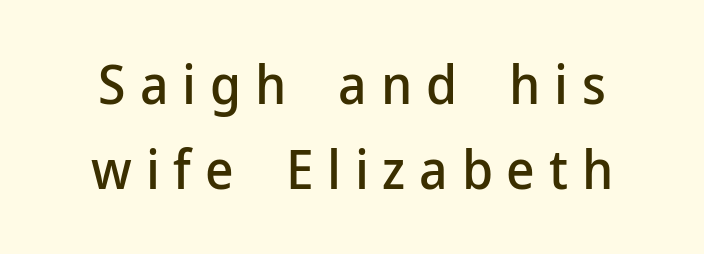
Any mark beneath the type? The region is blank. Honestly, the letter spacing is so wide it's the main thing you notice. Each letter keeps its own natural width here, so spacing adapts to shape. The lines sit at an ordinary, default distance from one another.
